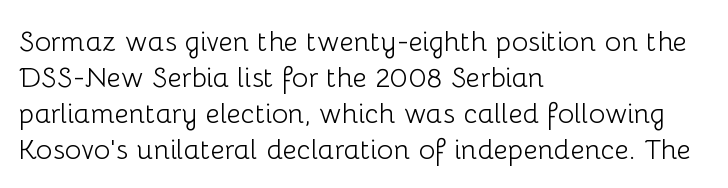
The image shows 28 px light sans-serif type, upright; set left-aligned, normal line spacing (1.28x), normal letter spacing, not underlined; low stroke contrast and a medium x-height.
